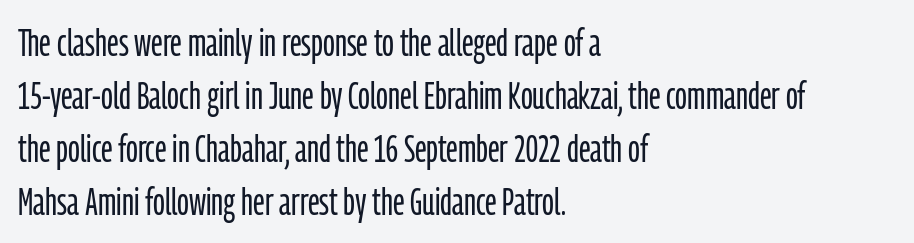
{"serif": "no", "italic": "no", "bold": "no", "weight": "light", "width": "condensed", "stroke_contrast": "low", "x_height": "medium", "monospaced": "no", "underline": "no", "align": "left", "line_spacing": "normal", "line_spacing_ratio": 1.36, "letter_spacing": "normal", "letter_spacing_em": 0.0, "glyph_px": 39}
